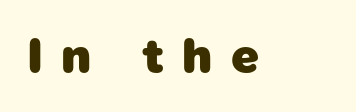
The face used here is a sans, in the tradition of grotesques and geometrics. What stands out about the letter spacing? Its width — letters are far apart. Chunky letters — that's bold for sure. Check the space under the baseline: it is left empty.
